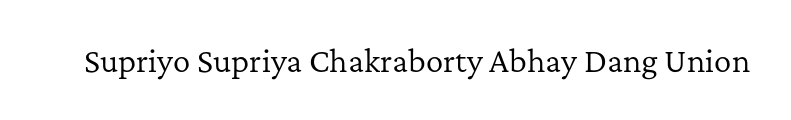
{"serif": "yes", "italic": "no", "bold": "no", "weight": "regular", "width": "normal", "stroke_contrast": "low", "x_height": "medium", "monospaced": "no", "underline": "no", "letter_spacing": "normal", "letter_spacing_em": 0.0, "glyph_px": 29}
